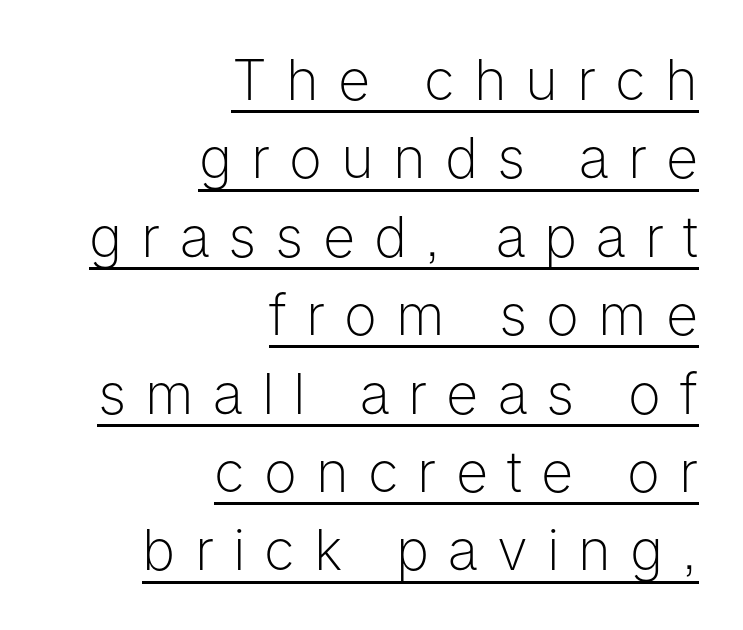
The rendering uses a moderate line-height, typical for paragraphs. If you drew a ruler down the right edge, every line would touch it. The lettering stays uniformly vertical, giving the passage a roman look. Weight: regular or lighter. The glyphs are accompanied by a horizontal stroke just below them. In terms of letterspacing, this is a distinctly airy, spread setting.
